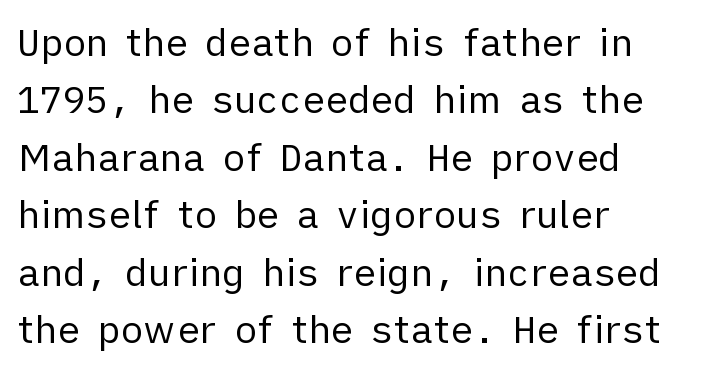
Any mark beneath the type? The region is blank. The face used here is a sans, in the tradition of grotesques and geometrics. These lines are rendered in a variable-pitch font. Line spacing here is normal. A classic flush-left, rag-right setting is used for this passage. These lines were composed using upright roman letters.
